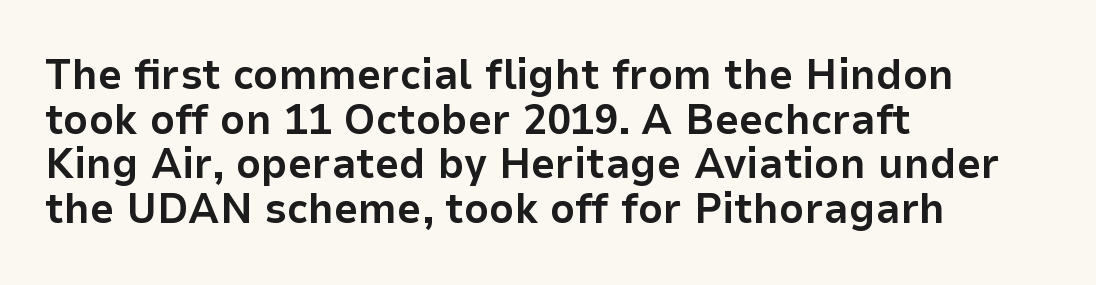
{"serif": "no", "italic": "no", "bold": "yes", "weight": "bold", "width": "normal", "stroke_contrast": "low", "x_height": "medium", "monospaced": "no", "underline": "no", "align": "left", "line_spacing": "tight", "line_spacing_ratio": 1.04, "letter_spacing": "normal", "letter_spacing_em": 0.0, "glyph_px": 43}
